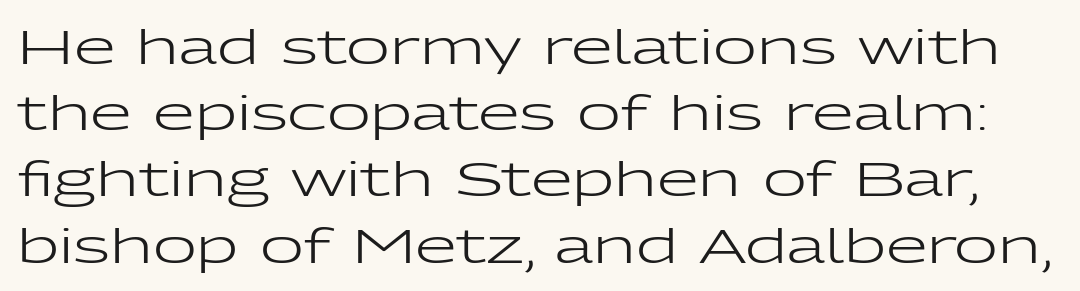
Notice how the stems are strictly vertical — no italics here. The letterforms sit at book weight or below. This sample uses a sans-serif face. The face used here is rendered with its standard letterfit. Notice how descenders clear the ascenders below comfortably — that's standard leading.
